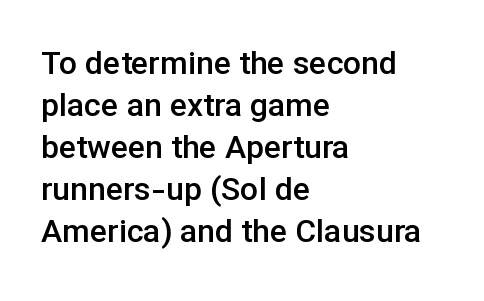
The image shows 32 px semibold sans-serif type, upright; set left-aligned, normal line spacing (1.31x), normal letter spacing, not underlined; low stroke contrast and a medium x-height.
